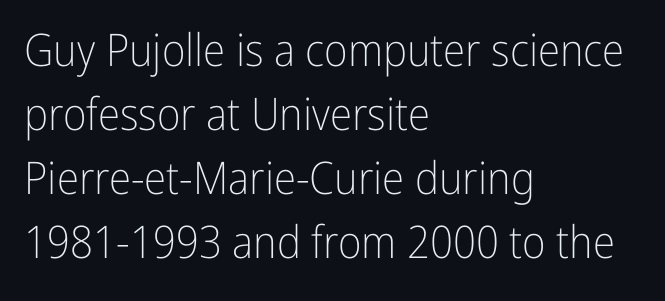
To sum up the face: it is a sans, with no serifs. Vertical strokes here are truly vertical. These lines stack with their left ends in a neat column. The leading is moderate, giving the passage an even texture.
